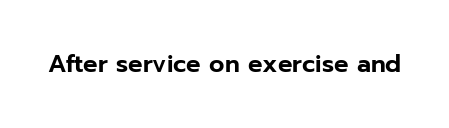
The image shows 24 px text type, upright; set normal letter spacing, not underlined.
